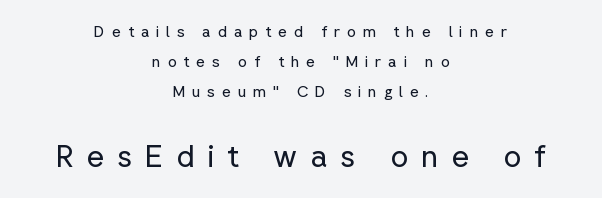
The image shows 31 px regular-weight sans-serif type, upright; set centered, line spacing 1.88x, unusually wide letter spacing (+0.41 em), not underlined; the second (bottom) block is 1.94x larger; low stroke contrast and a medium x-height.
